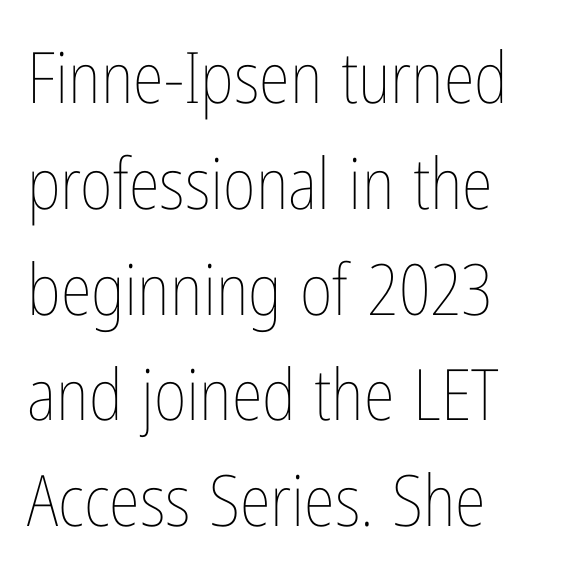
The foot of each line stays bare and open. A typesetter would call this leading conventional body-copy spacing. The font sits on the lighter half of the weight spectrum, regular included. The line texture is even and compact thanks to regular tracking.
